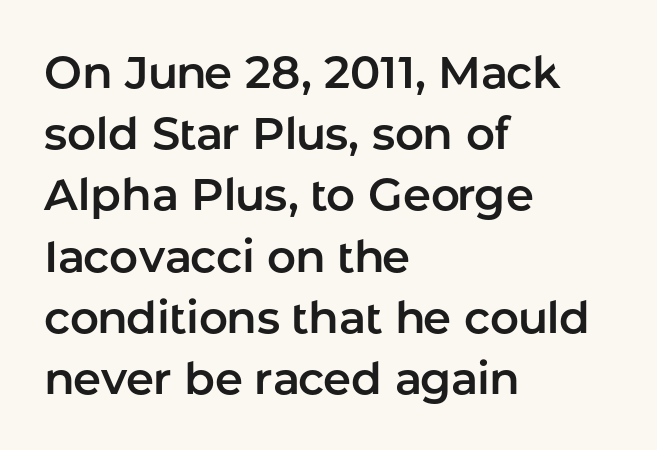
The tracking reads as untouched default to a designer's eye. A sans-serif font was chosen for this passage. Line spacing here is normal. The rag falls on the right side of this text block. The type sits square on the baseline with zero lean. The letters advance in unequal steps, a hallmark of proportional type.
